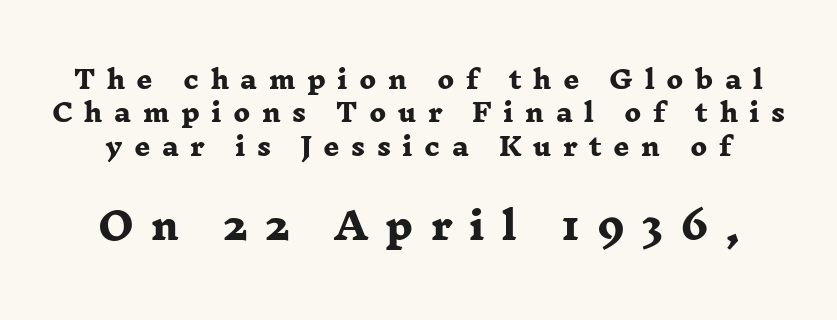
The image shows 37 px heavy, wide serif type; set normal line spacing (1.34x), unusually wide letter spacing (+0.46 em), not underlined; the second (bottom) block is 1.48x larger; low stroke contrast and a medium x-height.
